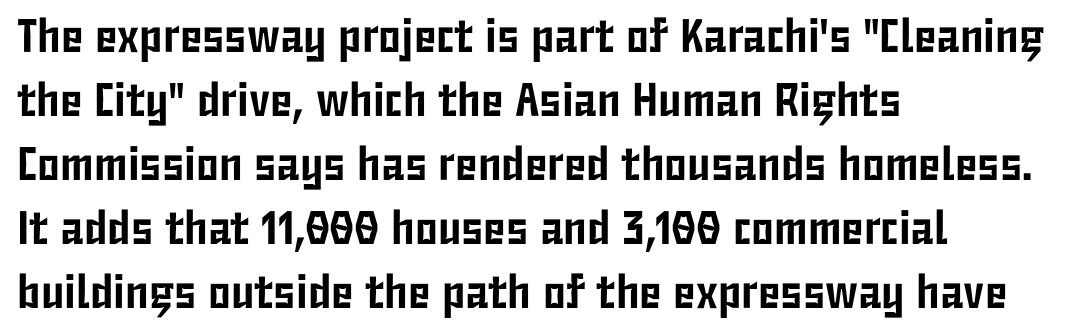
The image shows 47 px condensed sans-serif type, upright; set left-aligned, normal line spacing (1.36x), normal letter spacing, not underlined; low stroke contrast and a medium x-height.
